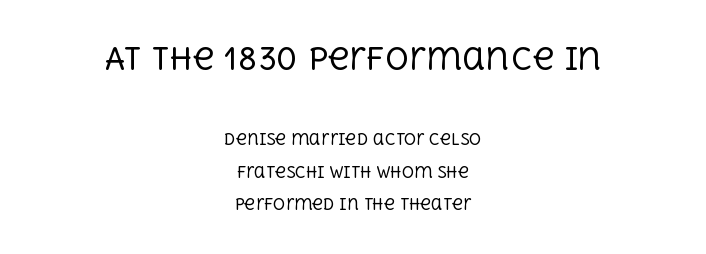
{"serif": "yes", "italic": "no", "bold": "no", "weight": "regular", "width": "normal", "x_height": "large", "monospaced": "no", "underline": "no", "align": "center", "line_spacing": "loose", "line_spacing_ratio": 2.19, "letter_spacing": "normal", "letter_spacing_em": 0.0, "larger_block": "first", "size_ratio": 2.0, "glyph_px": 30}
